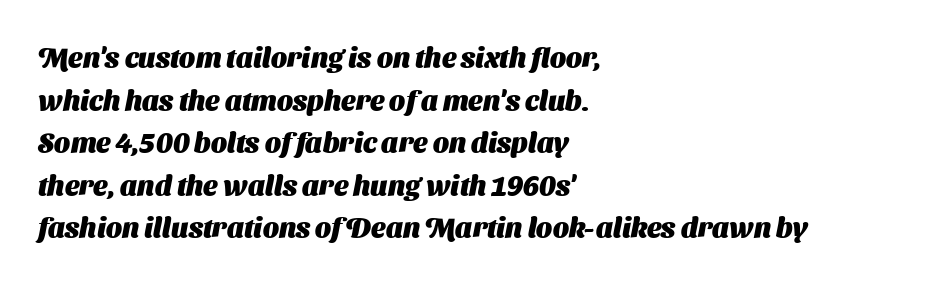
The image shows 28 px heavy sans-serif type; set left-aligned, normal line spacing (1.52x), normal letter spacing, not underlined; medium stroke contrast and a medium x-height.
